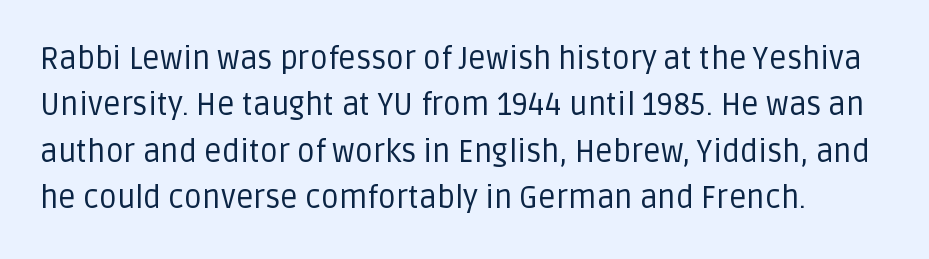
The image shows 31 px regular-weight sans-serif type, upright; set normal line spacing (1.5x), normal letter spacing, not underlined; low stroke contrast and a large x-height.
